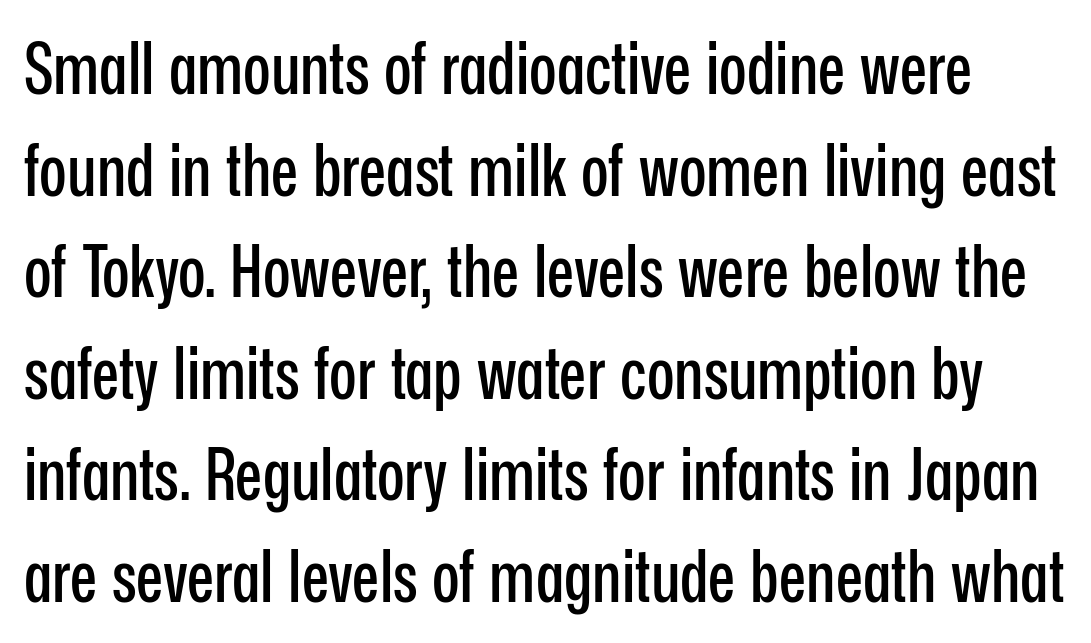
{"serif": "no", "italic": "no", "width": "condensed", "stroke_contrast": "low", "x_height": "medium", "monospaced": "no", "underline": "no", "line_spacing": "normal", "line_spacing_ratio": 1.41, "letter_spacing": "normal", "letter_spacing_em": 0.0, "glyph_px": 72}
